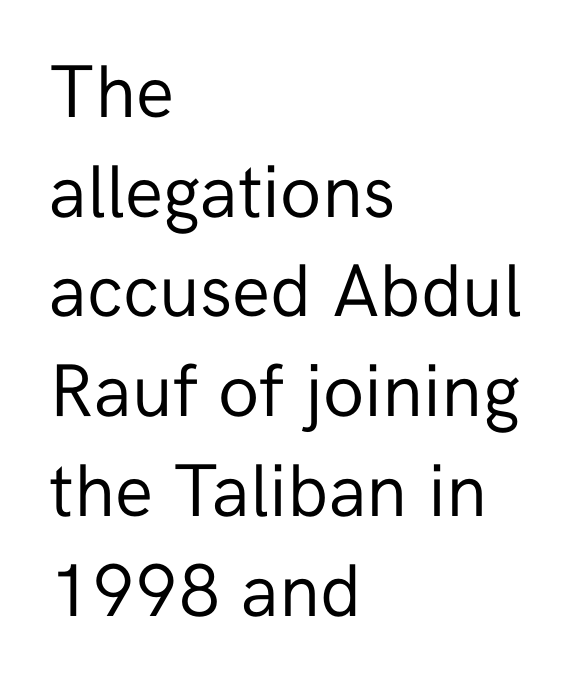
Q: Is the text bold? A: No.
Q: Is the text italic (slanted)? A: No, it is upright.
Q: Is the typeface a serif or a sans-serif typeface? A: Sans-serif.
Q: Is the text underlined? A: No.
Q: How is the paragraph aligned? A: Left-aligned.
Q: Is the spacing between letters normal or unusually wide? A: Normal.
Q: Is the spacing between lines tight, normal or loose? A: Normal.
Q: Width (condensed, normal, or wide)? A: Normal.
Q: Stroke contrast? A: Low.
Q: x-height? A: Medium.
Q: Monospaced? A: No.
